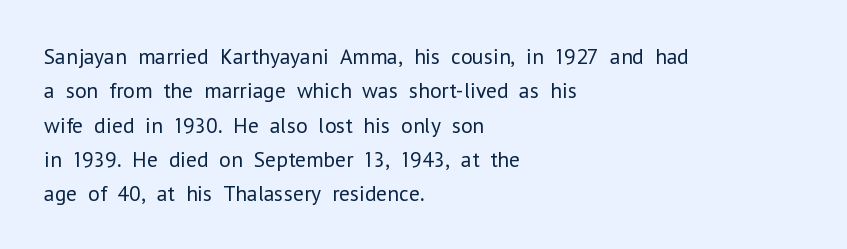
Q: Is the text bold? A: No.
Q: Is the text italic (slanted)? A: No, it is upright.
Q: Is the text underlined? A: No.
Q: How is the paragraph aligned? A: Left-aligned.
Q: Is the spacing between letters normal or unusually wide? A: Normal.
Q: Is the spacing between lines tight, normal or loose? A: Normal.
